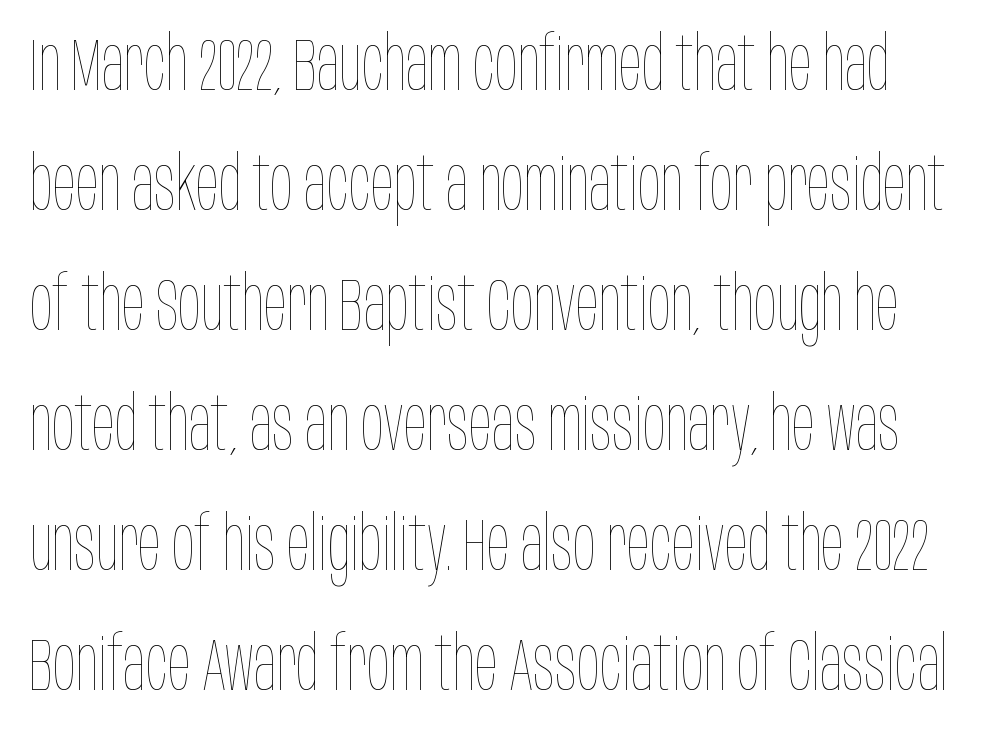
Q: Is the text bold? A: No.
Q: Is the text italic (slanted)? A: No, it is upright.
Q: Is the text underlined? A: No.
Q: Is the spacing between letters normal or unusually wide? A: Normal.
Q: Is the spacing between lines tight, normal or loose? A: Normal.
Q: Width (condensed, normal, or wide)? A: Condensed.
Q: Stroke contrast? A: Low.
Q: x-height? A: Large.
Q: Monospaced? A: No.
